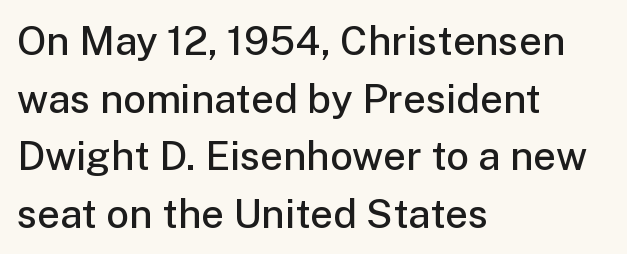
Q: Is the text bold? A: Semi-bold.
Q: Is the text italic (slanted)? A: No, it is upright.
Q: Is the typeface a serif or a sans-serif typeface? A: Sans-serif.
Q: Is the text underlined? A: No.
Q: How is the paragraph aligned? A: Left-aligned.
Q: Is the spacing between letters normal or unusually wide? A: Normal.
Q: Is the spacing between lines tight, normal or loose? A: Normal.
Q: Width (condensed, normal, or wide)? A: Normal.
Q: Stroke contrast? A: Low.
Q: x-height? A: Medium.
Q: Monospaced? A: No.
